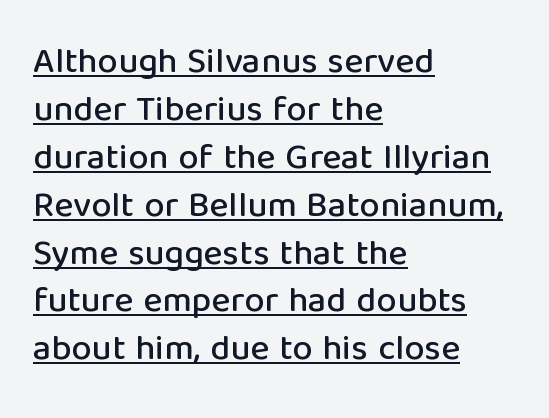
The image shows 36 px sans-serif type, upright; set left-aligned, normal line spacing (1.33x), normal letter spacing, underlined; low stroke contrast and a medium x-height.
